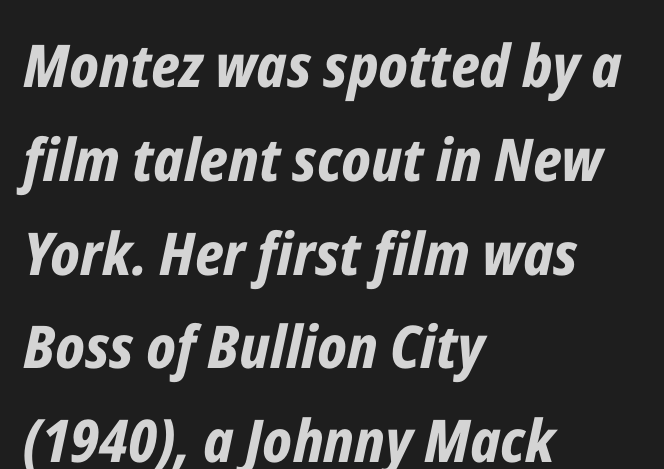
Q: Is the text bold? A: Yes.
Q: Is the text italic (slanted)? A: Yes, it leans right by about 12 degrees.
Q: Is the text underlined? A: No.
Q: How is the paragraph aligned? A: Left-aligned.
Q: Is the spacing between letters normal or unusually wide? A: Normal.
Q: Is the spacing between lines tight, normal or loose? A: Normal.
Q: Width (condensed, normal, or wide)? A: Condensed.
Q: Stroke contrast? A: Low.
Q: x-height? A: Medium.
Q: Monospaced? A: No.
